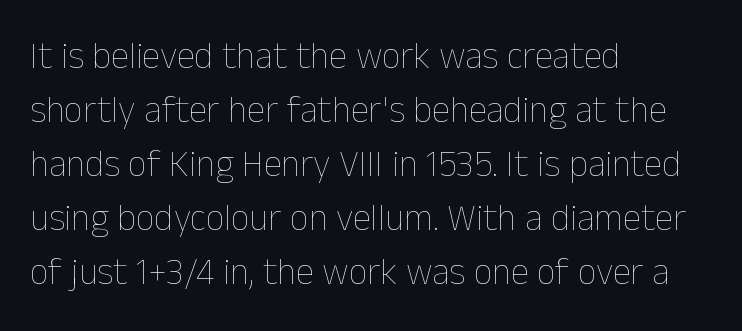
The image shows 37 px thin type, upright; set left-aligned, normal line spacing (1.46x), normal letter spacing, not underlined; low stroke contrast and a medium x-height.
